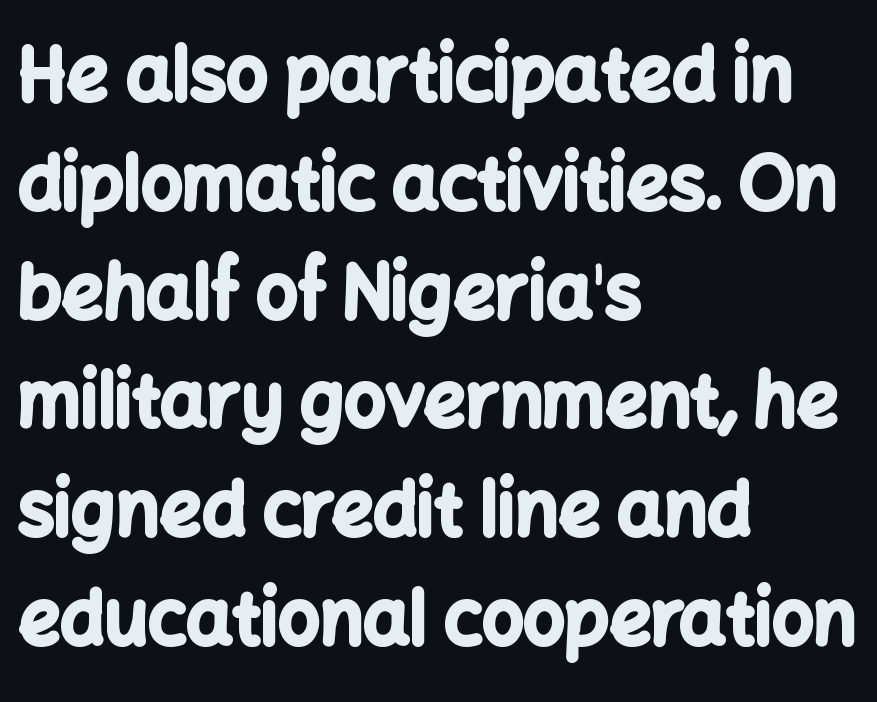
This sample uses plain, unmodified letter spacing. A normal amount of white space separates one row of letters from the next. Which margin do the lines hug? The left one — the right edge is uneven. Just letters on the line, the space beneath them empty.
